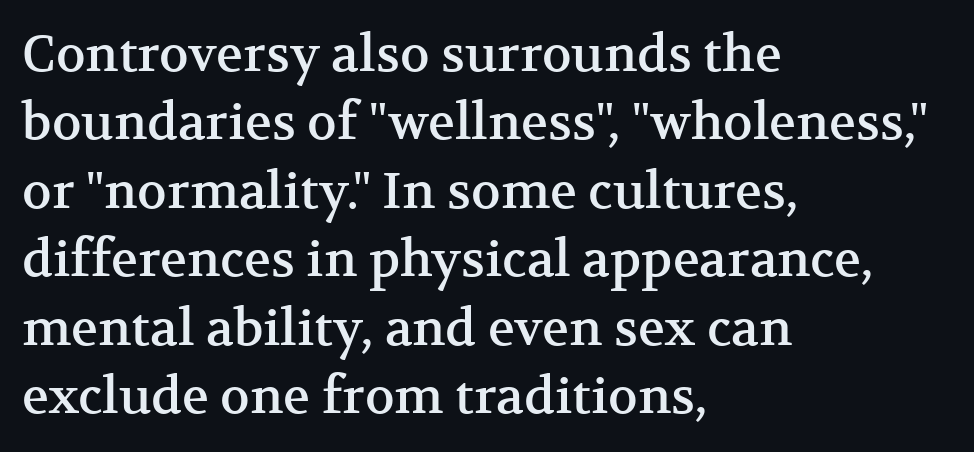
Q: Is the text italic (slanted)? A: No, it is upright.
Q: Is the typeface a serif or a sans-serif typeface? A: Serif.
Q: Is the text underlined? A: No.
Q: How is the paragraph aligned? A: Left-aligned.
Q: Is the spacing between letters normal or unusually wide? A: Normal.
Q: Is the spacing between lines tight, normal or loose? A: Normal.
Q: Width (condensed, normal, or wide)? A: Normal.
Q: Stroke contrast? A: Medium.
Q: x-height? A: Medium.
Q: Monospaced? A: No.
